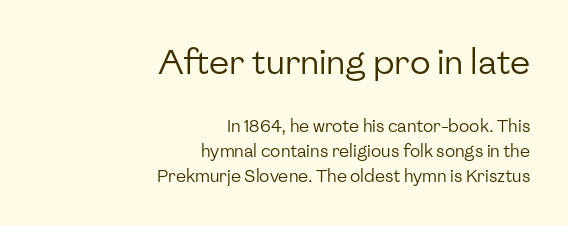
The image shows 34 px regular-weight sans-serif type, upright; set right-aligned, normal line spacing (1.45x), normal letter spacing, not underlined; the first (top) block is 2.0x larger; low stroke contrast and a medium x-height.
